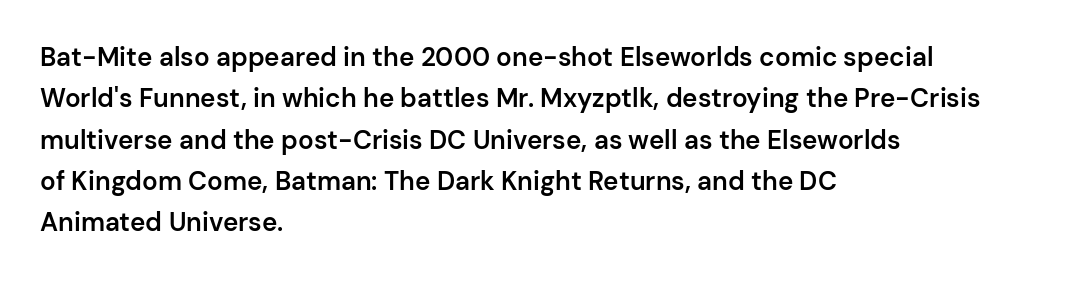
{"italic": "no", "bold": "semi", "underline": "no", "align": "left", "line_spacing": "normal", "line_spacing_ratio": 1.59, "letter_spacing": "normal", "letter_spacing_em": 0.0, "glyph_px": 26}
